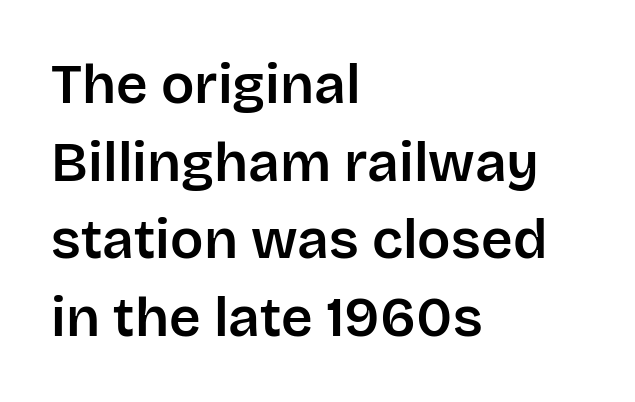
To sum up the face: it is a sans, with no serifs. Quick note: not italic, upright. Check the space under the baseline: it is left empty. This block has exactly the height ordinary leading produces. The text block is weighted toward the left margin, trailing off unevenly rightward. This rendering leaves character spacing at its baseline value.
